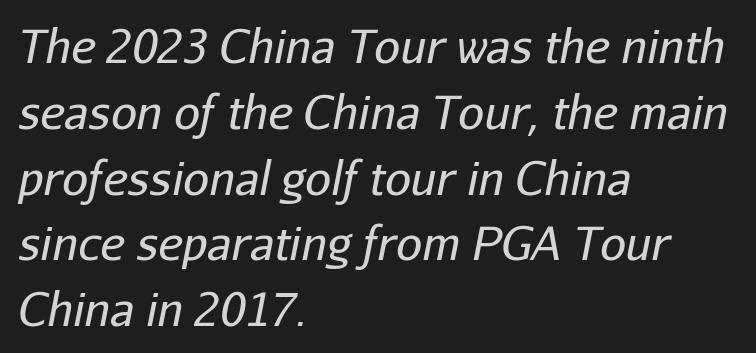
{"italic": "yes", "lean": "right", "slant_degrees": 11, "bold": "no", "weight": "regular", "width": "normal", "stroke_contrast": "low", "x_height": "medium", "monospaced": "no", "underline": "no", "align": "left", "line_spacing": "normal", "line_spacing_ratio": 1.43, "letter_spacing": "normal", "letter_spacing_em": 0.0, "glyph_px": 46}
